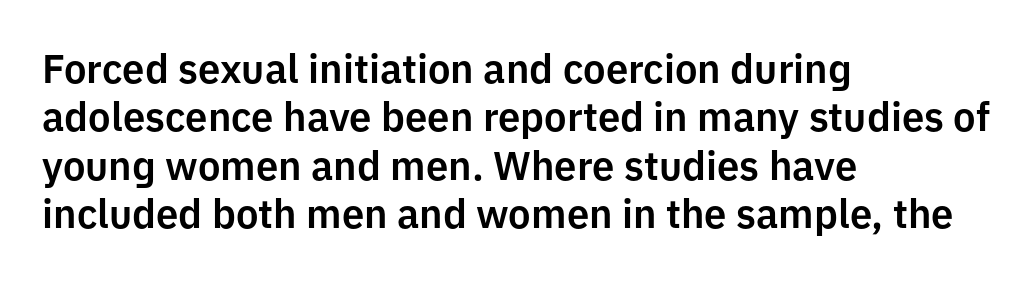
Check where the strokes stop: nothing finishes them off — pure sans. Proportional: the letters do not fall into vertical columns. How are the letters spaced? Ordinarily, with no added tracking. The lettering holds an erect, upright posture throughout. Each row of text sits above clean, open space.
